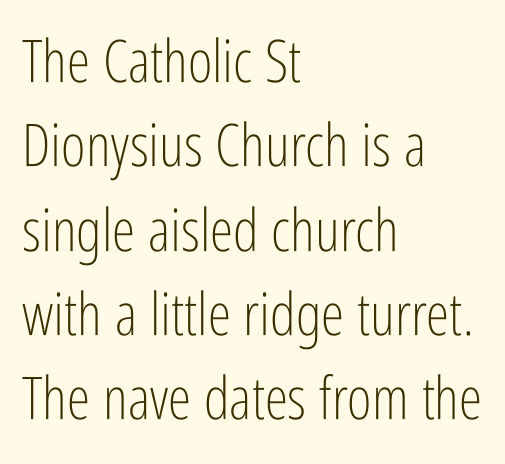
{"serif": "no", "italic": "no", "bold": "no", "weight": "light", "width": "condensed", "stroke_contrast": "low", "x_height": "medium", "monospaced": "no", "underline": "no", "align": "left", "line_spacing": "normal", "line_spacing_ratio": 1.43, "letter_spacing": "normal", "letter_spacing_em": 0.0, "glyph_px": 59}
